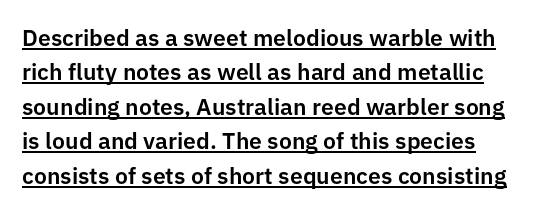
{"italic": "no", "underline": "yes", "line_spacing": "normal", "line_spacing_ratio": 1.5, "letter_spacing": "normal", "letter_spacing_em": 0.0, "glyph_px": 23}
